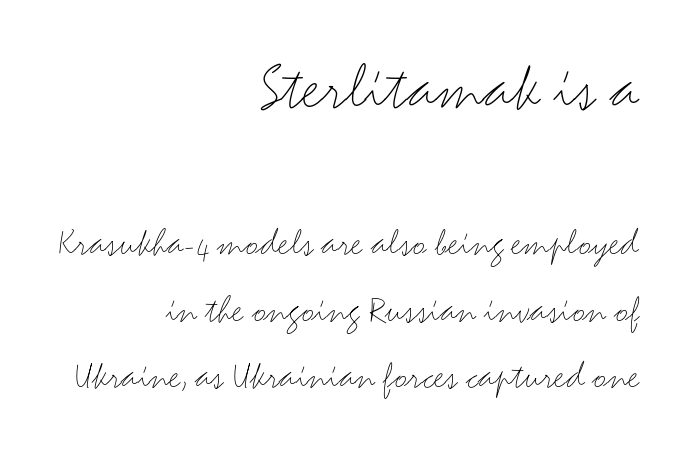
The image shows 70 px light, wide sans-serif type; set right-aligned, normal line spacing (1.67x), normal letter spacing, not underlined; the first (top) block is 1.75x larger; medium stroke contrast and a small x-height.
